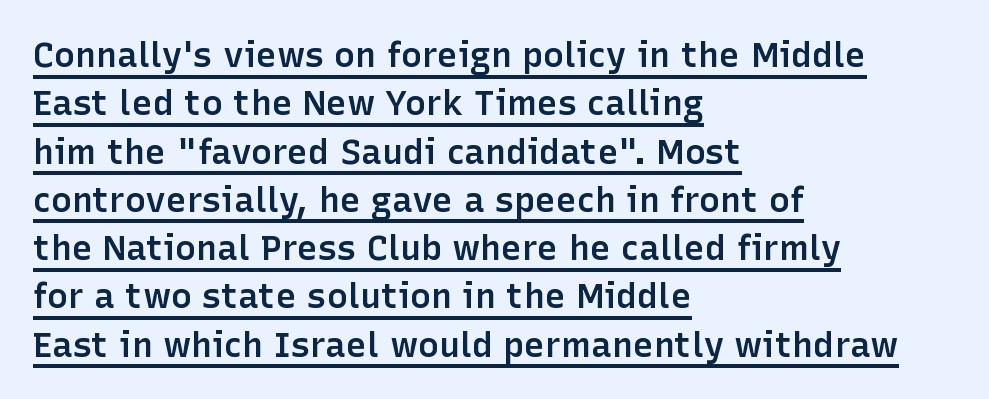
The image shows 35 px semibold sans-serif type, upright; set left-aligned, normal line spacing (1.38x), normal letter spacing, underlined; low stroke contrast and a medium x-height.
